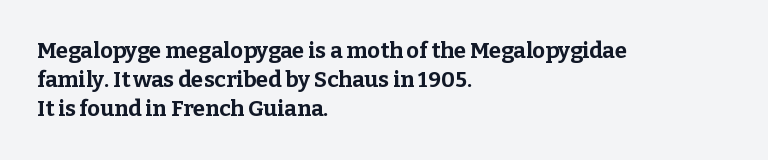
The image shows 22 px bold type, upright; set left-aligned, normal line spacing (1.32x), normal letter spacing, not underlined.
